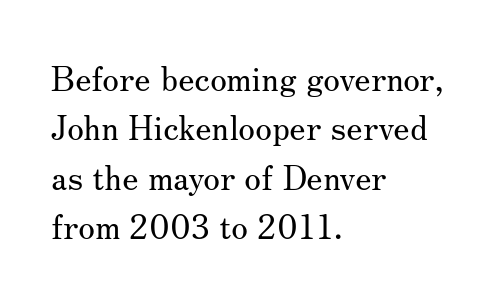
Q: Is the text bold? A: No.
Q: Is the text italic (slanted)? A: No, it is upright.
Q: Is the typeface a serif or a sans-serif typeface? A: Serif.
Q: Is the text underlined? A: No.
Q: How is the paragraph aligned? A: Left-aligned.
Q: Is the spacing between letters normal or unusually wide? A: Normal.
Q: Is the spacing between lines tight, normal or loose? A: Normal.
Q: Width (condensed, normal, or wide)? A: Normal.
Q: Stroke contrast? A: Medium.
Q: x-height? A: Small.
Q: Monospaced? A: No.
